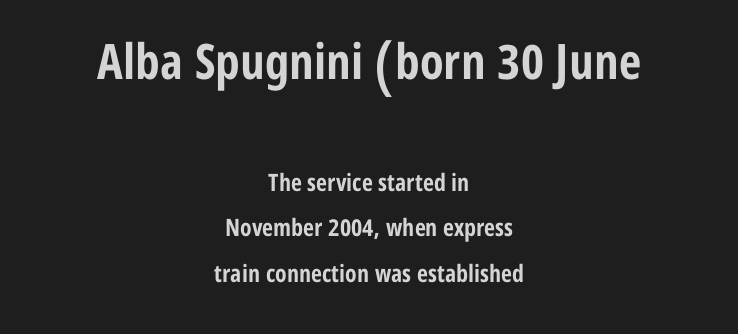
These two chunks differ in scale, with the top chunk taking the larger measure. The letters carry no serifs — their stems end cleanly without finishing strokes. Honestly, the letter spacing is just normal — you wouldn't notice it. The strokes are fattened all the way to bold. Spacing verdict: proportional, widths tailored to each character.
